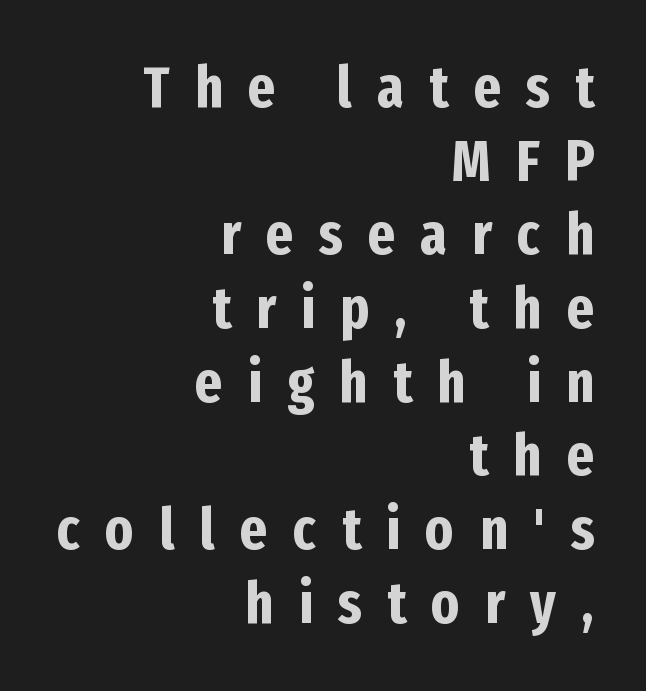
The passage shown is emphatically bold. Varying glyph widths throughout — classic text-font behaviour. Characters remain perfectly vertical along every line. Does the leading feel generous? No, just average. The text was rendered using a sans face with plain stroke endings.
